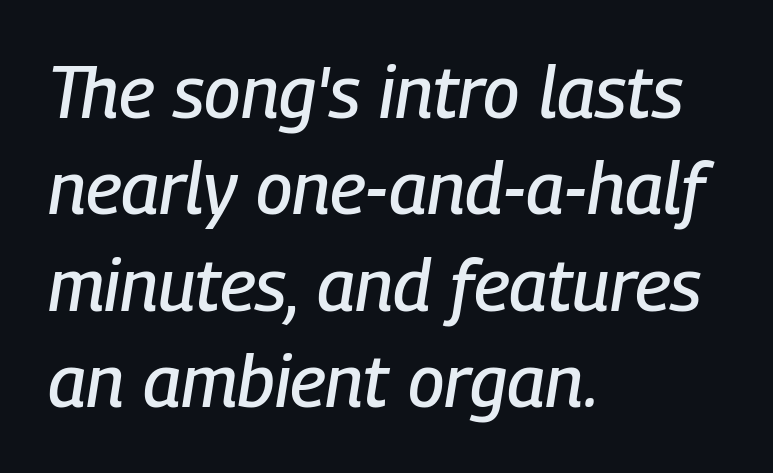
The image shows 72 px condensed type, italic (leaning right); set left-aligned, normal line spacing (1.34x), normal letter spacing, not underlined; low stroke contrast and a medium x-height.
